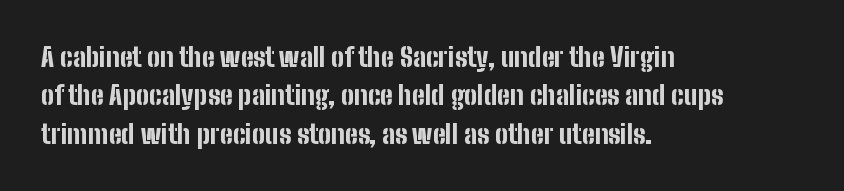
A typesetter would mark this as roman, not italic. Rule under the text: the space is simply empty. Layout note: lines flush left. The designer left line spacing at the default. What weight is shown? A full bold with thick strokes. This sample uses plain, unmodified letter spacing.
